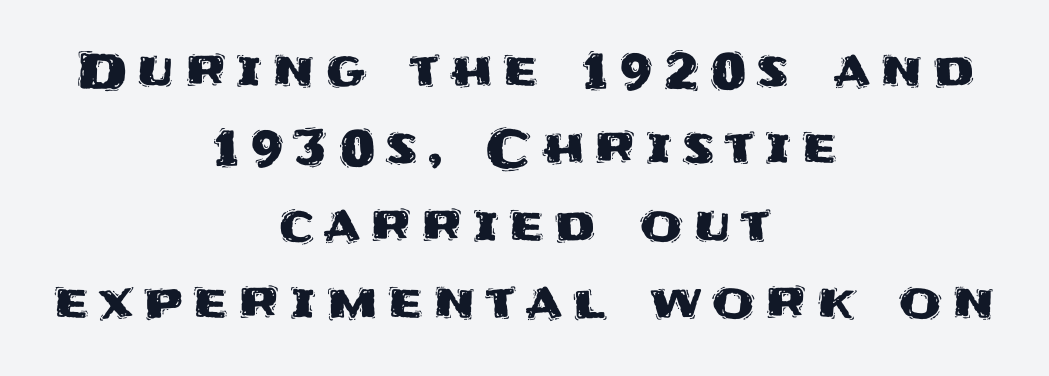
{"serif": "no", "italic": "no", "width": "normal", "stroke_contrast": "medium", "x_height": "large", "monospaced": "no", "underline": "no", "align": "center", "line_spacing": "normal", "line_spacing_ratio": 1.58, "letter_spacing": "wide", "letter_spacing_em": 0.21, "glyph_px": 49}
